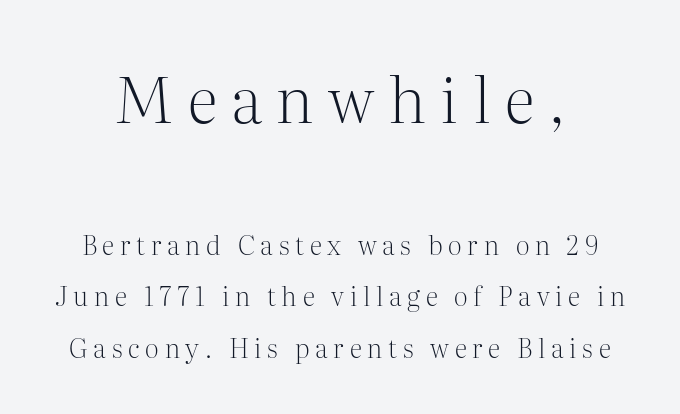
Q: Is the text bold? A: No.
Q: Is the text italic (slanted)? A: No, it is upright.
Q: Is the typeface a serif or a sans-serif typeface? A: Serif.
Q: Is the text underlined? A: No.
Q: Is the spacing between letters normal or unusually wide? A: Unusually wide.
Q: Is the spacing between lines tight, normal or loose? A: Loose.
Q: Which block of text is set in a larger size, the first (top) or the second (bottom)? A: The first (top) one.
Q: Width (condensed, normal, or wide)? A: Normal.
Q: Stroke contrast? A: Medium.
Q: x-height? A: Medium.
Q: Monospaced? A: No.
